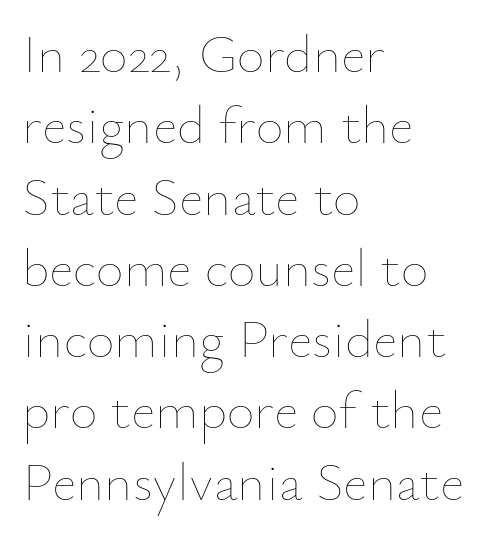
The image shows 54 px thin type, upright; set left-aligned, normal line spacing (1.32x), normal letter spacing, not underlined; low stroke contrast and a small x-height.
